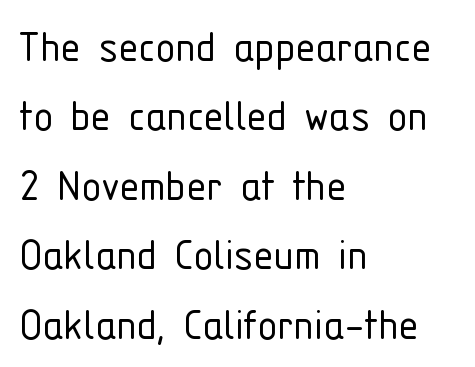
The image shows 50 px light, condensed sans-serif type, upright; set left-aligned, normal line spacing (1.39x), normal letter spacing, not underlined; low stroke contrast and a medium x-height.
